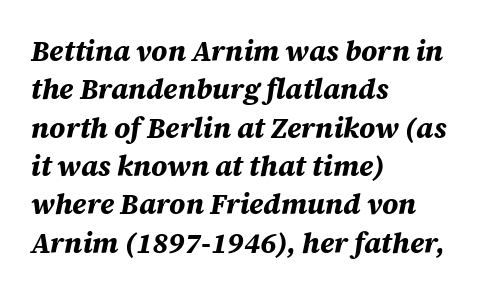
Descenders hang freely into open space. When letters slant like this, we call the style italic. Horizontal bands of white between lines are of average thickness. Each word holds together tightly as a unit, with standard inter-letter gaps. Caption: bold face, heavy strokes.
